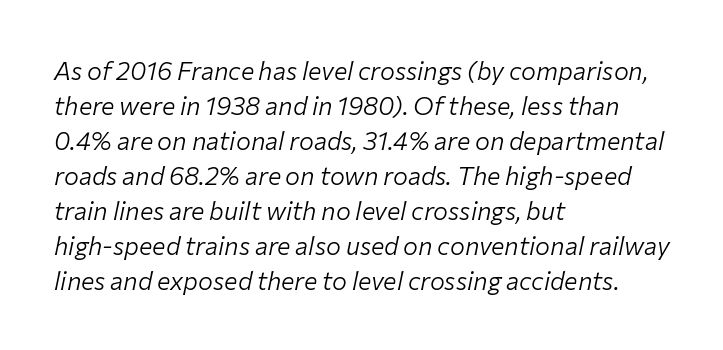
{"italic": "yes", "lean": "right", "slant_degrees": 12, "bold": "no", "underline": "no", "align": "left", "line_spacing": "normal", "line_spacing_ratio": 1.4, "letter_spacing": "normal", "letter_spacing_em": 0.0, "glyph_px": 25}
